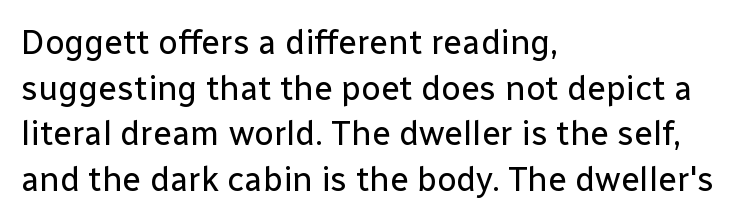
Q: Is the text bold? A: No.
Q: Is the text italic (slanted)? A: No, it is upright.
Q: Is the typeface a serif or a sans-serif typeface? A: Sans-serif.
Q: Is the text underlined? A: No.
Q: How is the paragraph aligned? A: Left-aligned.
Q: Is the spacing between letters normal or unusually wide? A: Normal.
Q: Is the spacing between lines tight, normal or loose? A: Normal.
Q: Width (condensed, normal, or wide)? A: Normal.
Q: Stroke contrast? A: Low.
Q: x-height? A: Medium.
Q: Monospaced? A: No.
